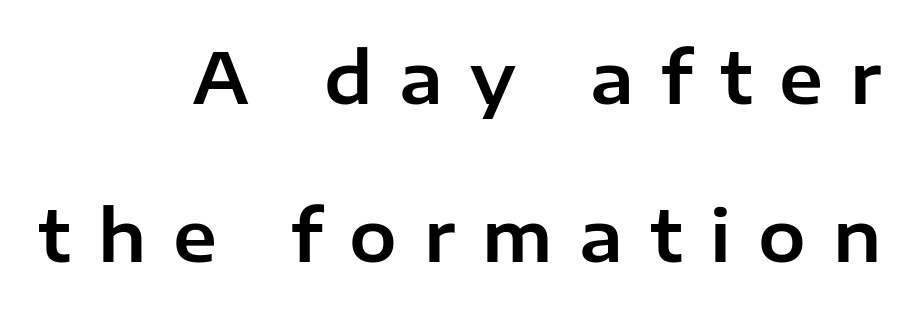
Q: Is the text italic (slanted)? A: No, it is upright.
Q: Is the typeface a serif or a sans-serif typeface? A: Sans-serif.
Q: Is the text underlined? A: No.
Q: How is the paragraph aligned? A: Right-aligned.
Q: Is the spacing between letters normal or unusually wide? A: Unusually wide.
Q: Is the spacing between lines tight, normal or loose? A: Loose.
Q: Width (condensed, normal, or wide)? A: Normal.
Q: Stroke contrast? A: Low.
Q: x-height? A: Medium.
Q: Monospaced? A: No.
